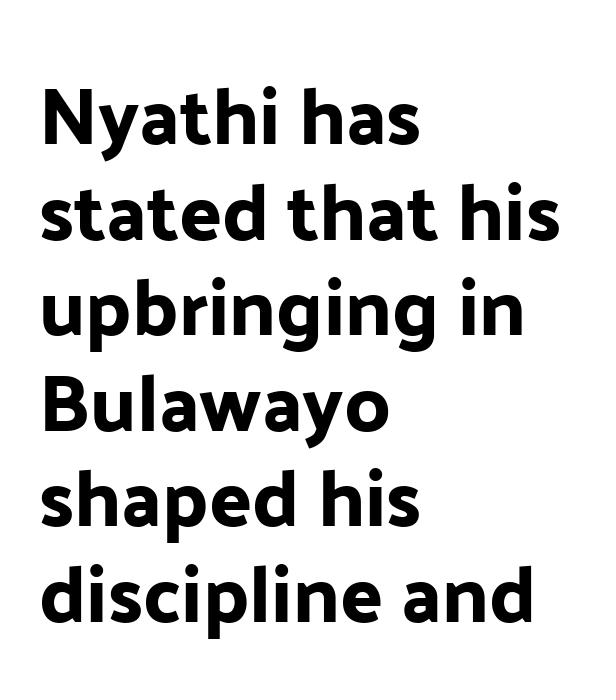
Has an underline been added? It has not. The type sits square on the baseline with zero lean. These lines are rendered in a variable-pitch font. Look at the tracking — it's just the regular setting, nothing added. Teacher's note: observe the even left margin — that is flush-left alignment.
